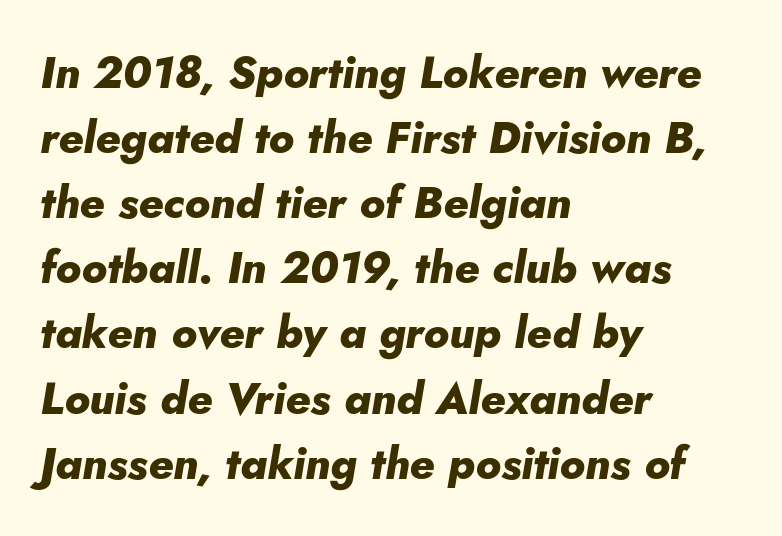
{"italic": "yes", "lean": "right", "slant_degrees": 10, "bold": "yes", "weight": "heavy", "width": "normal", "stroke_contrast": "low", "x_height": "small", "monospaced": "no", "underline": "no", "align": "left", "line_spacing": "normal", "line_spacing_ratio": 1.48, "letter_spacing": "normal", "letter_spacing_em": 0.0, "glyph_px": 44}
